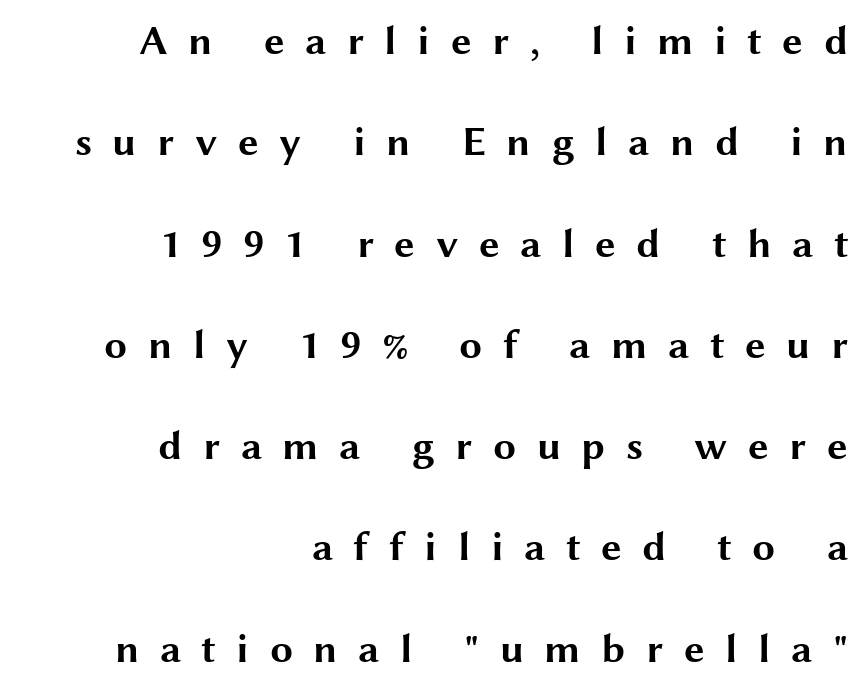
The image shows 41 px bold, wide sans-serif type, upright; set right-aligned, loose line spacing (2.47x), unusually wide letter spacing (+0.5 em), not underlined; medium stroke contrast and a medium x-height.
